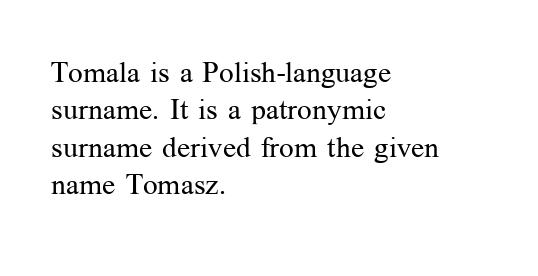
{"serif": "yes", "italic": "no", "bold": "no", "weight": "regular", "width": "normal", "stroke_contrast": "medium", "x_height": "medium", "monospaced": "no", "underline": "no", "align": "left", "line_spacing": "normal", "line_spacing_ratio": 1.29, "letter_spacing": "normal", "letter_spacing_em": 0.0, "glyph_px": 29}
